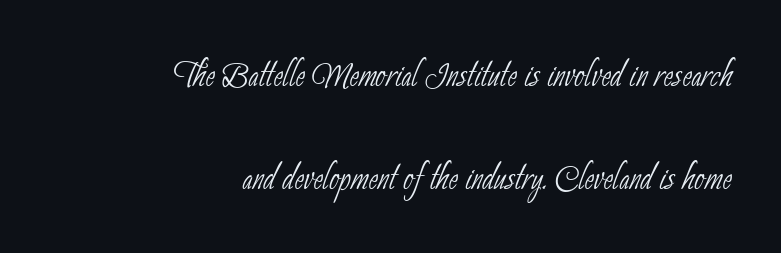
{"serif": "no", "bold": "no", "weight": "thin", "width": "condensed", "stroke_contrast": "low", "x_height": "small", "monospaced": "no", "underline": "no", "align": "right", "line_spacing": "loose", "line_spacing_ratio": 2.28, "letter_spacing": "normal", "letter_spacing_em": 0.0, "glyph_px": 45}
